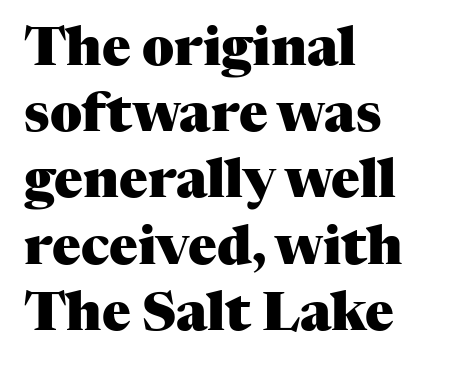
The image shows 53 px heavy serif type, upright; set left-aligned, normal line spacing (1.25x), normal letter spacing, not underlined; medium stroke contrast and a medium x-height.
